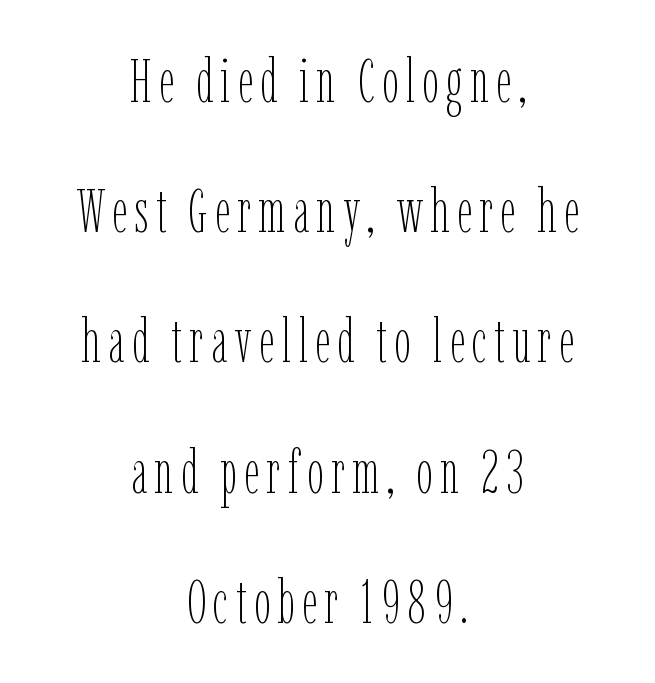
Q: Is the text bold? A: No.
Q: Is the text italic (slanted)? A: No, it is upright.
Q: Is the text underlined? A: No.
Q: How is the paragraph aligned? A: Centered.
Q: Is the spacing between lines tight, normal or loose? A: Loose.
Q: Width (condensed, normal, or wide)? A: Condensed.
Q: Stroke contrast? A: Low.
Q: x-height? A: Medium.
Q: Monospaced? A: No.
